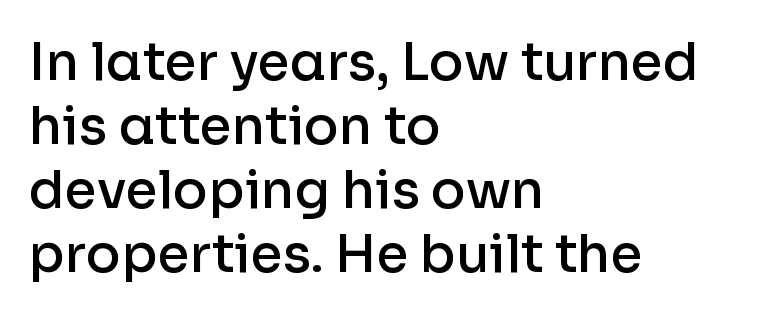
Any mark beneath the type? The region is blank. Observe the ordinary spacing: letters are neighbours, not strangers. It's the straight-up-and-down kind of type. The rendering uses natural spacing where letterforms have individual widths. Grotesque or geometric, the face here clearly has no serifs. The paragraph has a hard left edge and a soft right edge.
